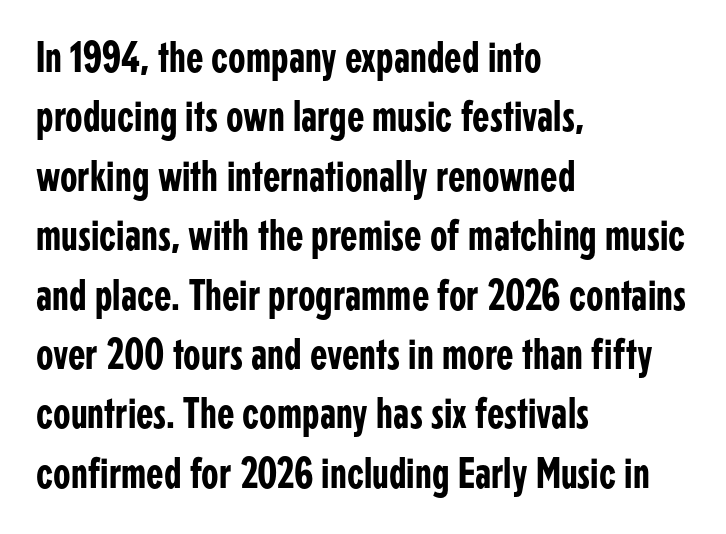
{"serif": "no", "italic": "no", "width": "condensed", "stroke_contrast": "low", "x_height": "medium", "monospaced": "no", "underline": "no", "align": "left", "line_spacing": "normal", "line_spacing_ratio": 1.32, "letter_spacing": "normal", "letter_spacing_em": 0.0, "glyph_px": 45}
